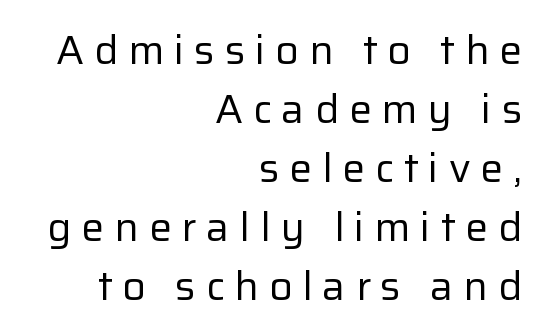
The image shows 41 px regular-weight sans-serif type, upright; set right-aligned, normal line spacing (1.44x), unusually wide letter spacing (+0.24 em), not underlined; low stroke contrast and a medium x-height.
